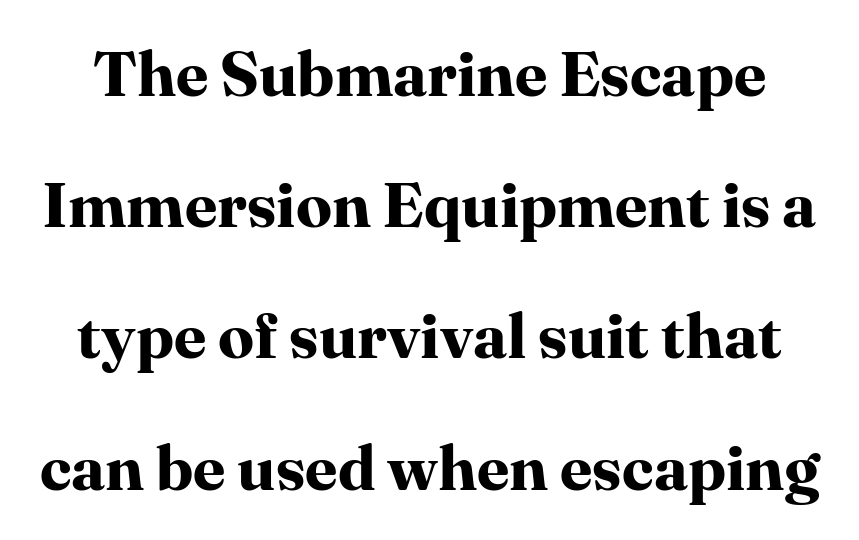
The image shows 64 px bold serif type, upright; set loose line spacing (2.05x), normal letter spacing, not underlined; high stroke contrast and a medium x-height.
